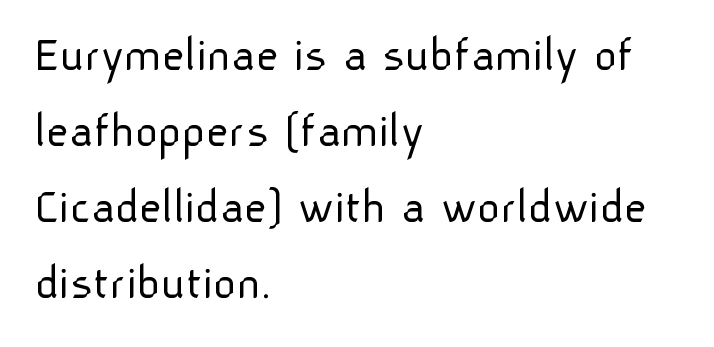
Q: Is the text bold? A: No.
Q: Is the text italic (slanted)? A: No, it is upright.
Q: Is the typeface a serif or a sans-serif typeface? A: Sans-serif.
Q: Is the text underlined? A: No.
Q: How is the paragraph aligned? A: Left-aligned.
Q: Is the spacing between letters normal or unusually wide? A: Normal.
Q: Is the spacing between lines tight, normal or loose? A: Normal.
Q: Width (condensed, normal, or wide)? A: Normal.
Q: Stroke contrast? A: Low.
Q: x-height? A: Medium.
Q: Monospaced? A: No.
